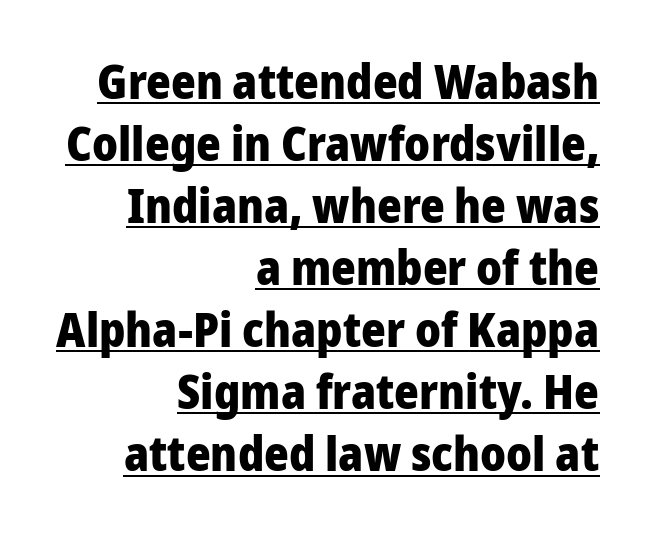
The text block is weighted toward the right margin, trailing off unevenly leftward. Designer's note — italics off, roman on. Students, observe the line beneath the letters — that is underlining. These lines are rendered in a variable-pitch font.
